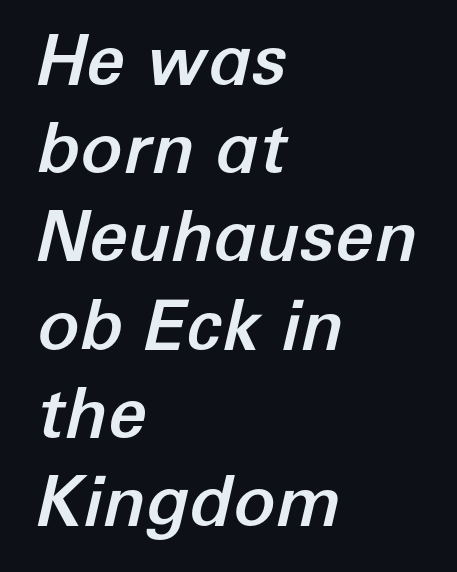
Q: Is the text italic (slanted)? A: Yes, it leans right by about 12 degrees.
Q: Is the text underlined? A: No.
Q: How is the paragraph aligned? A: Left-aligned.
Q: Is the spacing between letters normal or unusually wide? A: Normal.
Q: Is the spacing between lines tight, normal or loose? A: Normal.
Q: Width (condensed, normal, or wide)? A: Normal.
Q: Stroke contrast? A: Low.
Q: x-height? A: Medium.
Q: Monospaced? A: No.
